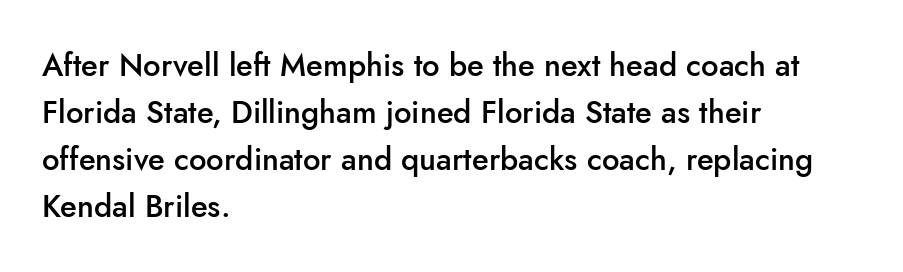
The image shows 31 px semibold sans-serif type, upright; set left-aligned, normal line spacing (1.52x), normal letter spacing, not underlined; low stroke contrast and a small x-height.
